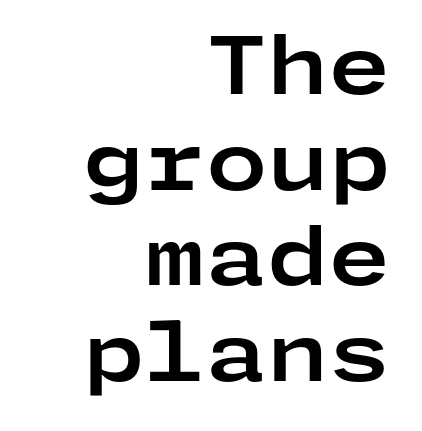
Bold? Absolutely — the strokes are thick and heavy. Letters rest on an invisible, unmarked baseline. A typesetter would mark this as roman, not italic. Is this a sans? Yes — the strokes have no serifs. Glyph-to-glyph distance matches everyday printed text. All the whitespace from short lines collects on the left.
